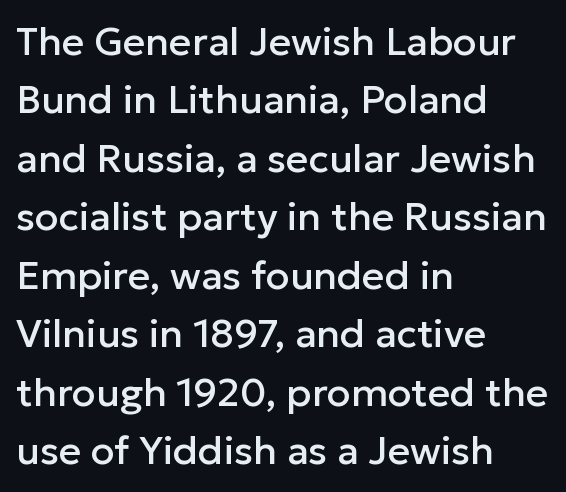
{"serif": "no", "italic": "no", "width": "normal", "stroke_contrast": "low", "x_height": "medium", "monospaced": "no", "underline": "no", "align": "left", "line_spacing": "normal", "line_spacing_ratio": 1.5, "letter_spacing": "normal", "letter_spacing_em": 0.0, "glyph_px": 39}
